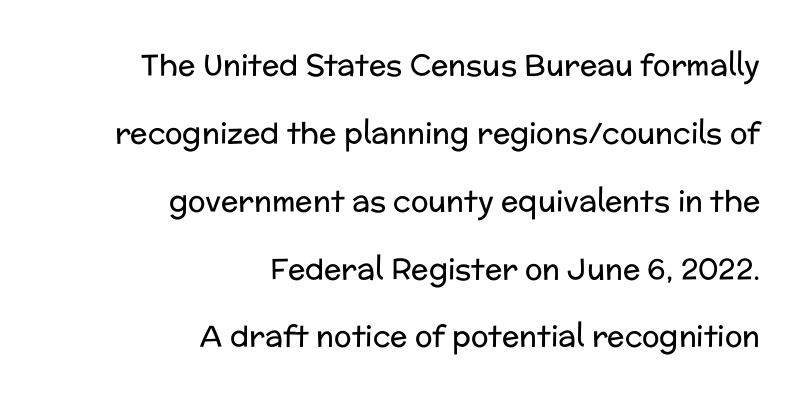
The image shows 29 px regular-weight sans-serif type, upright; set right-aligned, loose line spacing (2.34x), normal letter spacing, not underlined; low stroke contrast and a medium x-height.
